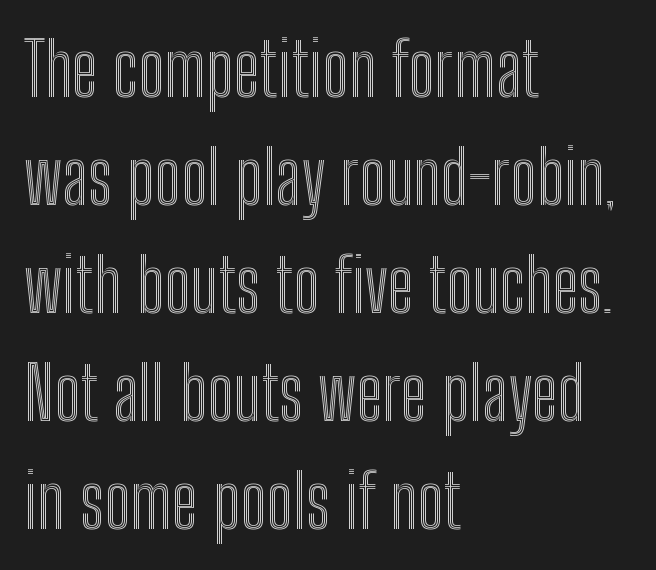
The image shows 74 px condensed type, upright; set left-aligned, normal line spacing (1.46x), normal letter spacing, not underlined; a medium x-height.
